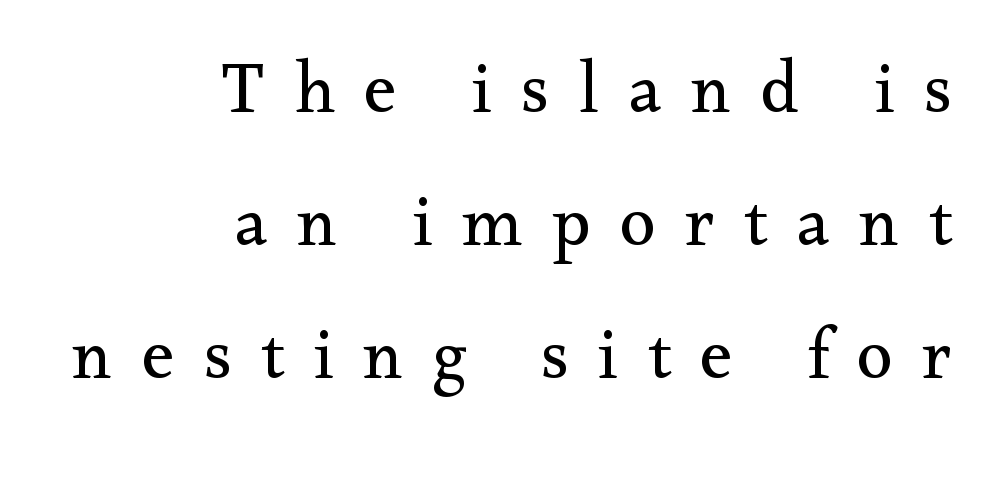
The image shows 73 px regular-weight serif type, upright; set right-aligned, line spacing 1.82x, unusually wide letter spacing (+0.4 em), not underlined; medium stroke contrast and a small x-height.
